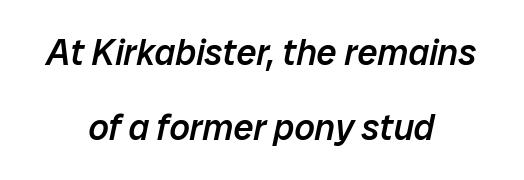
Designer's note — italics engaged. The horizontal fit of the characters is conventional and even. The font is running at a semibold setting, under full bold. The letters advance in unequal steps, a hallmark of proportional type. This sample is center-justified, so both line endings float freely. If you measured baseline to baseline, you'd find a long distance.
